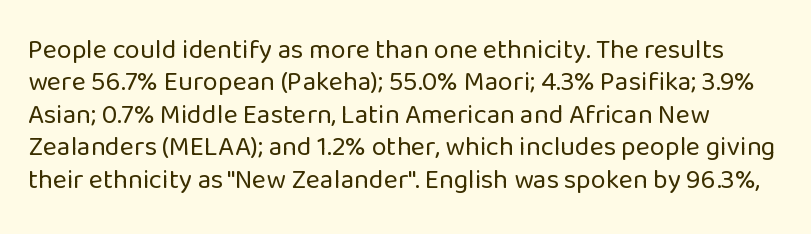
The image shows 27 px text type, upright; set line spacing 1.2x, normal letter spacing, not underlined.
